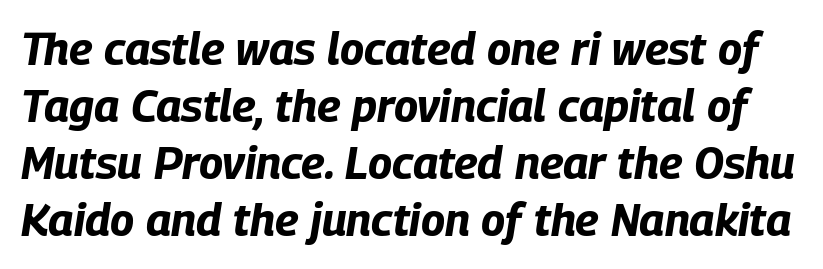
Q: Is the text bold? A: Yes.
Q: Is the text italic (slanted)? A: Yes, it leans right by about 9 degrees.
Q: Is the text underlined? A: No.
Q: Is the spacing between letters normal or unusually wide? A: Normal.
Q: Is the spacing between lines tight, normal or loose? A: Normal.
Q: Width (condensed, normal, or wide)? A: Condensed.
Q: Stroke contrast? A: Low.
Q: x-height? A: Large.
Q: Monospaced? A: No.
